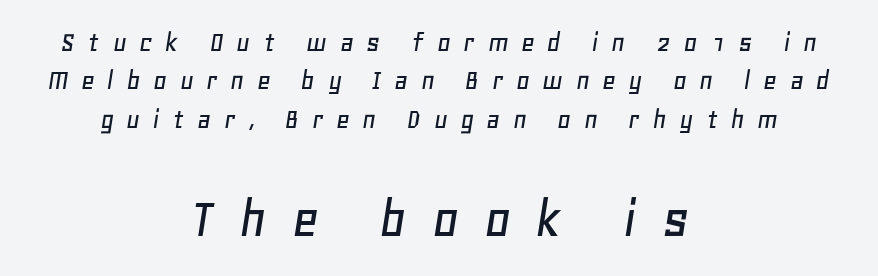
{"italic": "yes", "lean": "right", "slant_degrees": 11, "width": "normal", "stroke_contrast": "low", "x_height": "large", "monospaced": "no", "underline": "no", "align": "center", "line_spacing": "normal", "line_spacing_ratio": 1.28, "letter_spacing": "wide", "letter_spacing_em": 0.41, "larger_block": "second", "size_ratio": 1.97, "glyph_px": 59}
